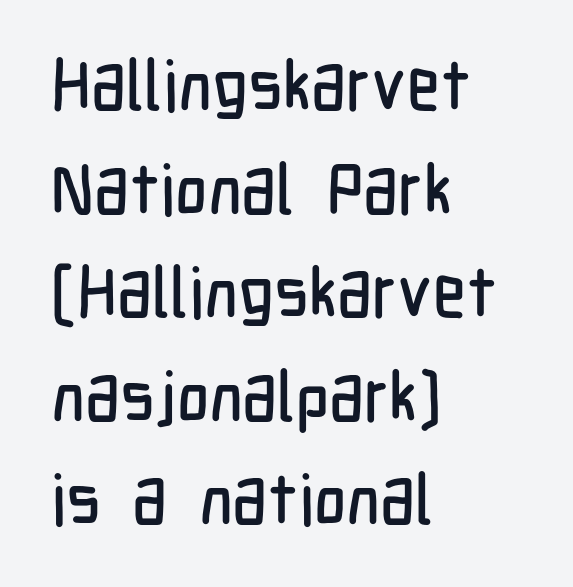
A roman cut, with each character standing at attention. Unmarked baselines from the first word to the last. Observe the ordinary spacing: letters are neighbours, not strangers. Leading: standard. These lines stack with their left ends in a neat column. Look at the bottom of the vertical strokes: they stop flat, with no serifs.
